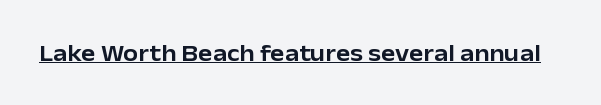
The image shows 24 px text type, upright; set normal letter spacing, underlined.
